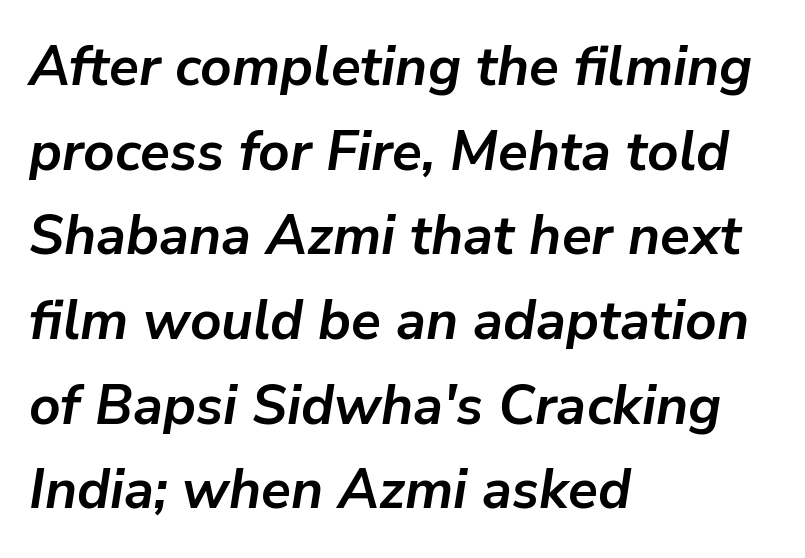
{"italic": "yes", "lean": "right", "slant_degrees": 9, "bold": "yes", "weight": "semibold", "width": "normal", "stroke_contrast": "low", "x_height": "medium", "monospaced": "no", "underline": "no", "align": "left", "line_spacing": "normal", "line_spacing_ratio": 1.54, "letter_spacing": "normal", "letter_spacing_em": 0.0, "glyph_px": 55}
